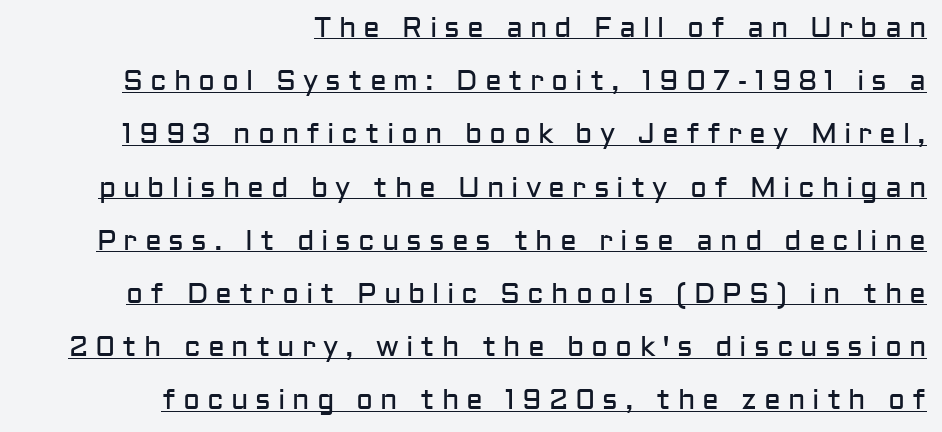
Q: Is the text bold? A: No.
Q: Is the text italic (slanted)? A: No, it is upright.
Q: Is the typeface a serif or a sans-serif typeface? A: Sans-serif.
Q: Is the text underlined? A: Yes.
Q: How is the paragraph aligned? A: Right-aligned.
Q: Is the spacing between letters normal or unusually wide? A: Unusually wide.
Q: Is the spacing between lines tight, normal or loose? A: Loose.
Q: Width (condensed, normal, or wide)? A: Normal.
Q: Stroke contrast? A: Low.
Q: x-height? A: Medium.
Q: Monospaced? A: No.
